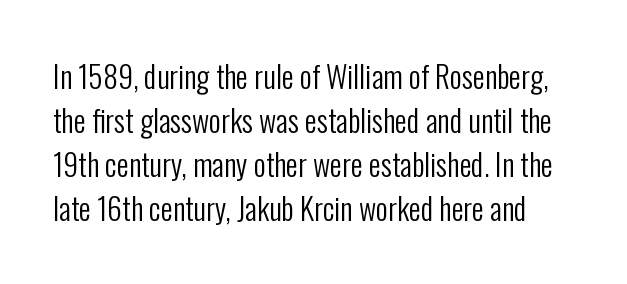
{"serif": "no", "italic": "no", "bold": "no", "weight": "regular", "width": "condensed", "stroke_contrast": "low", "x_height": "medium", "monospaced": "no", "underline": "no", "line_spacing": "normal", "line_spacing_ratio": 1.47, "letter_spacing": "normal", "letter_spacing_em": 0.0, "glyph_px": 30}
